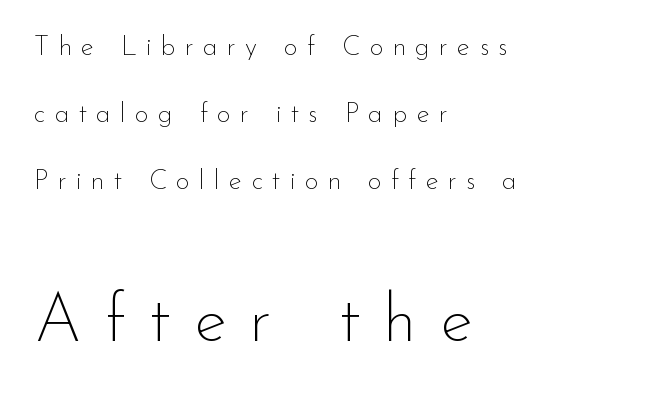
Q: Is the text bold? A: No.
Q: Is the text italic (slanted)? A: No, it is upright.
Q: Is the typeface a serif or a sans-serif typeface? A: Sans-serif.
Q: Is the text underlined? A: No.
Q: How is the paragraph aligned? A: Left-aligned.
Q: Is the spacing between letters normal or unusually wide? A: Unusually wide.
Q: Is the spacing between lines tight, normal or loose? A: Loose.
Q: Which block of text is set in a larger size, the first (top) or the second (bottom)? A: The second (bottom) one.
Q: Width (condensed, normal, or wide)? A: Normal.
Q: Stroke contrast? A: Low.
Q: x-height? A: Small.
Q: Monospaced? A: No.
